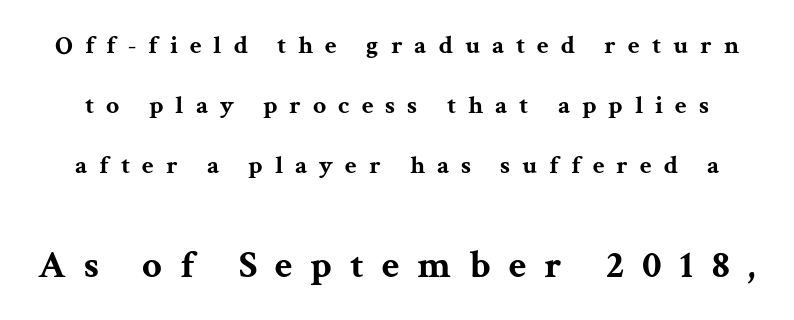
{"serif": "yes", "italic": "no", "bold": "yes", "weight": "bold", "width": "wide", "stroke_contrast": "medium", "x_height": "medium", "monospaced": "no", "underline": "no", "line_spacing": "loose", "line_spacing_ratio": 2.31, "letter_spacing": "wide", "letter_spacing_em": 0.46, "larger_block": "second", "size_ratio": 1.5, "glyph_px": 39}
